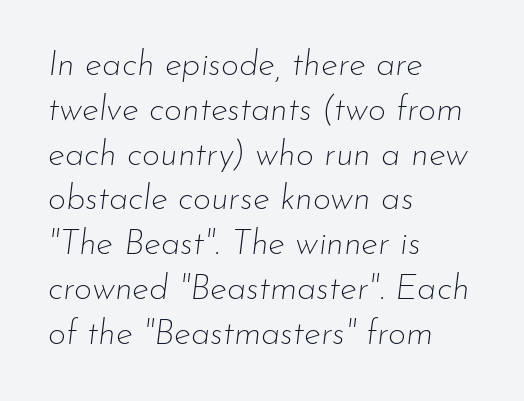
Stems here are at most as thick as an everyday book face. Honestly, the row spacing looks completely unremarkable. The typesetter chose a ragged-right arrangement here. A typesetter would call this proportional, since set widths differ per character.
